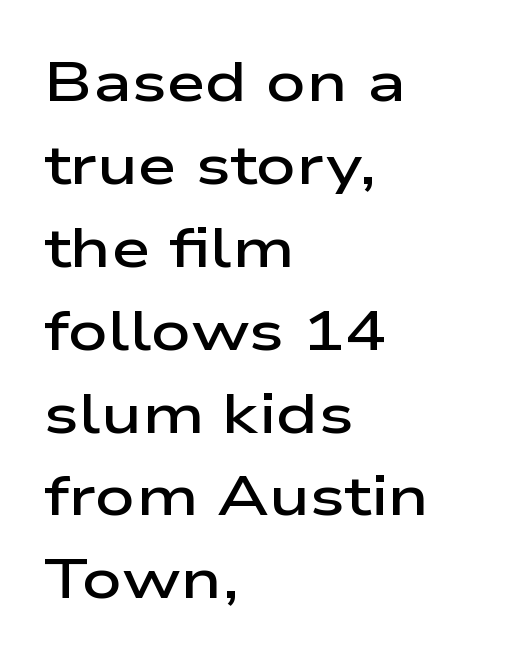
Q: Is the text bold? A: Semi-bold.
Q: Is the text italic (slanted)? A: No, it is upright.
Q: Is the typeface a serif or a sans-serif typeface? A: Sans-serif.
Q: Is the text underlined? A: No.
Q: How is the paragraph aligned? A: Left-aligned.
Q: Is the spacing between letters normal or unusually wide? A: Normal.
Q: Is the spacing between lines tight, normal or loose? A: Normal.
Q: Width (condensed, normal, or wide)? A: Wide.
Q: Stroke contrast? A: Low.
Q: x-height? A: Medium.
Q: Monospaced? A: No.
